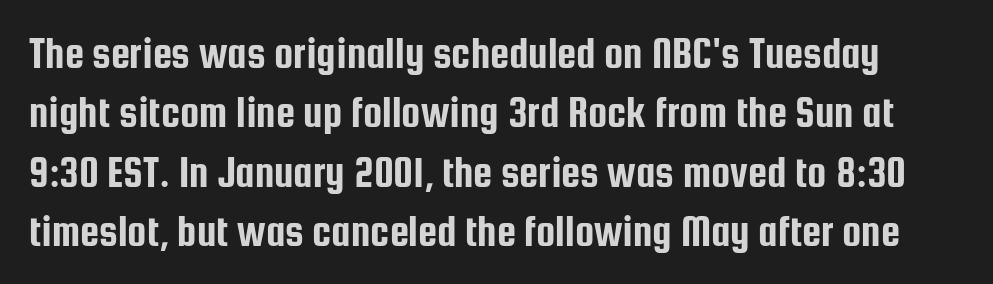
Q: Is the text italic (slanted)? A: No, it is upright.
Q: Is the typeface a serif or a sans-serif typeface? A: Sans-serif.
Q: Is the text underlined? A: No.
Q: Is the spacing between letters normal or unusually wide? A: Normal.
Q: Is the spacing between lines tight, normal or loose? A: Normal.
Q: Width (condensed, normal, or wide)? A: Condensed.
Q: Stroke contrast? A: Low.
Q: x-height? A: Medium.
Q: Monospaced? A: No.
